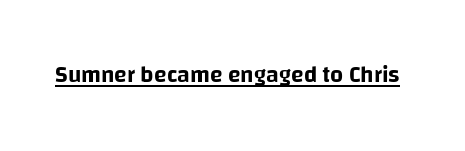
{"italic": "no", "underline": "yes", "letter_spacing": "normal", "letter_spacing_em": 0.0, "glyph_px": 23}
